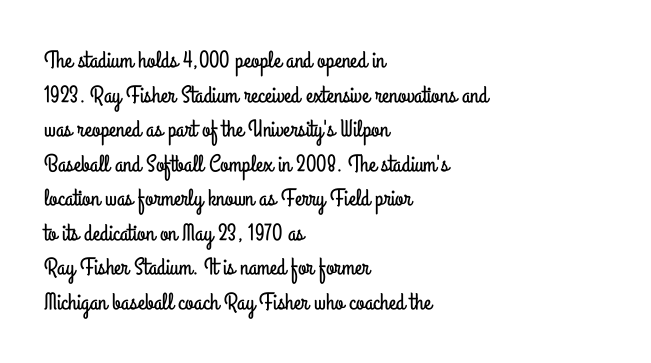
{"italic": "no", "underline": "no", "align": "left", "line_spacing": "normal", "line_spacing_ratio": 1.44, "letter_spacing": "normal", "letter_spacing_em": 0.0, "glyph_px": 24}
